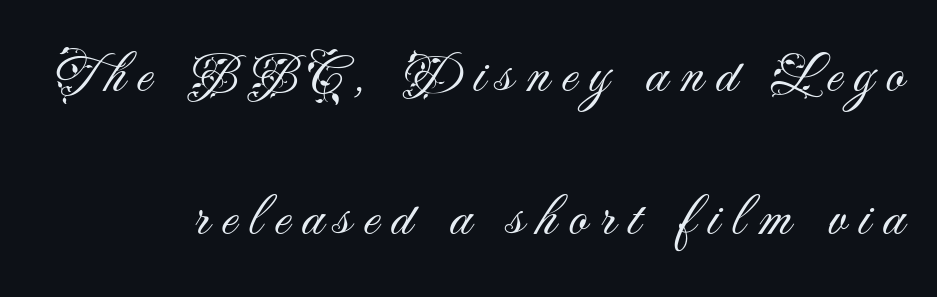
Q: Is the text bold? A: No.
Q: Is the text italic (slanted)? A: Yes.
Q: Is the typeface a serif or a sans-serif typeface? A: Sans-serif.
Q: Is the text underlined? A: No.
Q: Is the spacing between letters normal or unusually wide? A: Unusually wide.
Q: Is the spacing between lines tight, normal or loose? A: Loose.
Q: Width (condensed, normal, or wide)? A: Normal.
Q: Stroke contrast? A: Medium.
Q: x-height? A: Small.
Q: Monospaced? A: No.
